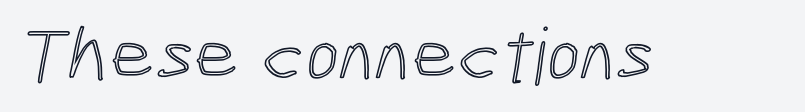
Look at the tracking — it's just the regular setting, nothing added. Each row of text sits above clean, open space. Varying glyph widths throughout — classic text-font behaviour.
